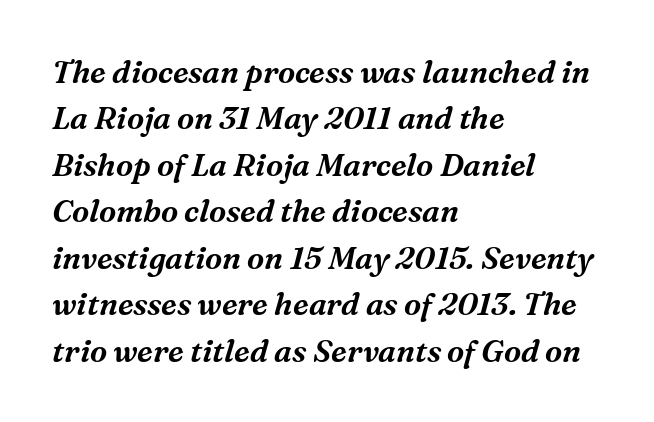
This is oblique type, the kind used for emphasis or titles. The foot of each line stays bare and open. Typographically, this falls in the serif category. The face used here is rendered with its standard letterfit. Rows of type keep a routine distance in the vertical direction. These lines stack with their left ends in a neat column.
